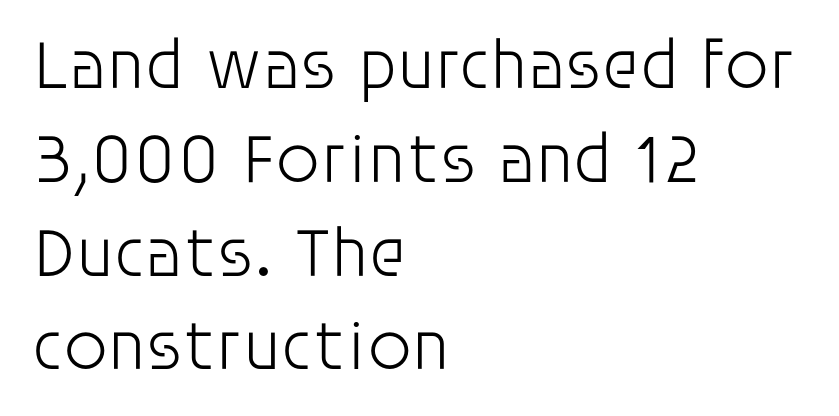
The image shows 70 px light sans-serif type, upright; set left-aligned, normal line spacing (1.34x), normal letter spacing, not underlined; low stroke contrast and a large x-height.
